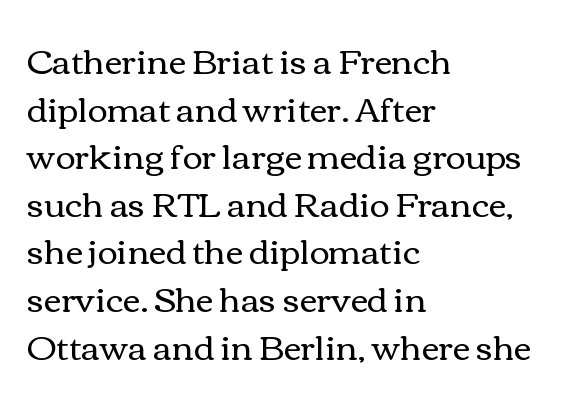
Tracking here is standard; glyphs follow each other at the usual distance. Varying glyph widths throughout — classic text-font behaviour. Stems and bowls with no extra thickness — not bold. Glance below the letters and you will spot only blank space.
